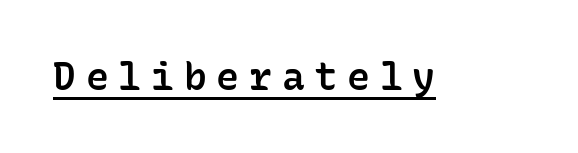
{"serif": "no", "italic": "no", "bold": "semi", "weight": "semibold", "width": "normal", "stroke_contrast": "low", "x_height": "medium", "monospaced": "yes", "underline": "yes", "letter_spacing": "wide", "letter_spacing_em": 0.26, "glyph_px": 38}
